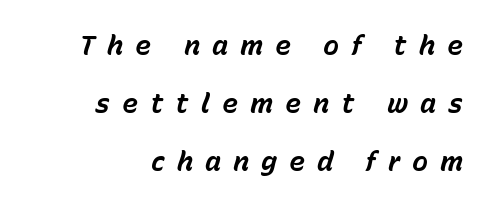
Q: Is the text bold? A: Yes.
Q: Is the text italic (slanted)? A: Yes, it leans right by about 15 degrees.
Q: Is the text underlined? A: No.
Q: How is the paragraph aligned? A: Right-aligned.
Q: Is the spacing between letters normal or unusually wide? A: Unusually wide.
Q: Is the spacing between lines tight, normal or loose? A: Loose.
